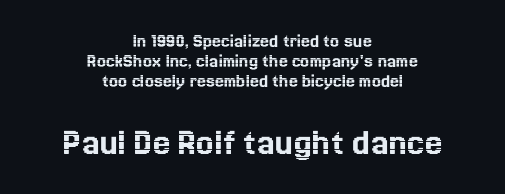
You get the small type first, then a jump to larger type. The baseline area is clear. Compared with typical paragraphs, the rows here are closer together. The letters advance in unequal steps, a hallmark of proportional type. Leftover space on each line is divided equally before and after the words.
